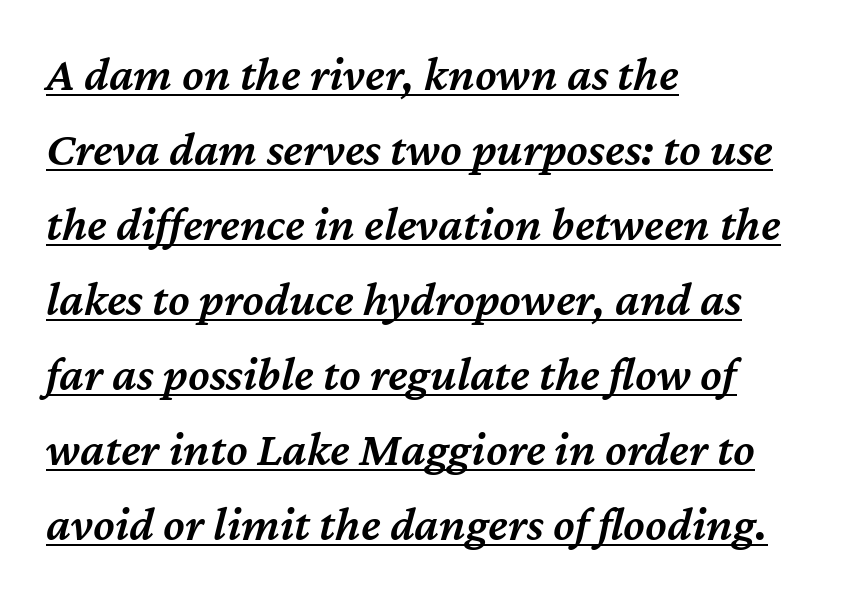
Q: Is the text bold? A: Semi-bold.
Q: Is the text italic (slanted)? A: Yes, it leans right by about 12 degrees.
Q: Is the text underlined? A: Yes.
Q: How is the paragraph aligned? A: Left-aligned.
Q: Is the spacing between letters normal or unusually wide? A: Normal.
Q: Is the spacing between lines tight, normal or loose? A: Normal.
Q: Width (condensed, normal, or wide)? A: Normal.
Q: Stroke contrast? A: Medium.
Q: x-height? A: Medium.
Q: Monospaced? A: No.
